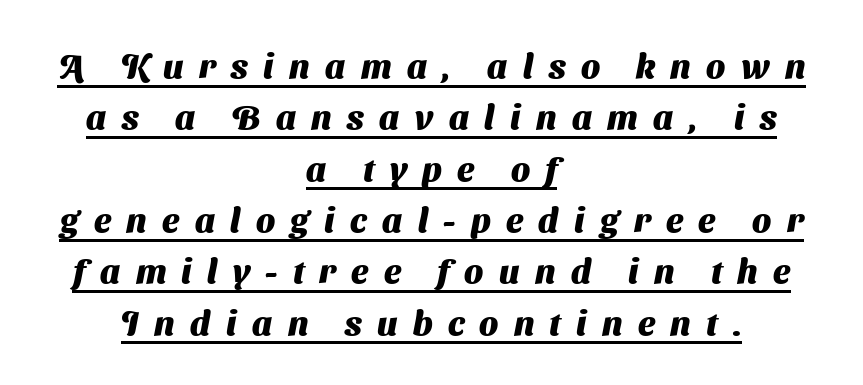
Q: Is the text bold? A: Yes.
Q: Is the typeface a serif or a sans-serif typeface? A: Sans-serif.
Q: Is the text underlined? A: Yes.
Q: How is the paragraph aligned? A: Centered.
Q: Is the spacing between letters normal or unusually wide? A: Unusually wide.
Q: Is the spacing between lines tight, normal or loose? A: Normal.
Q: Width (condensed, normal, or wide)? A: Normal.
Q: Stroke contrast? A: Medium.
Q: x-height? A: Medium.
Q: Monospaced? A: No.
